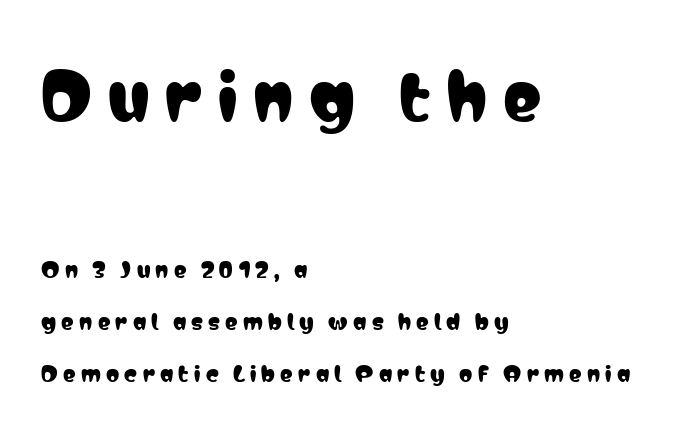
{"serif": "no", "italic": "no", "width": "condensed", "stroke_contrast": "low", "x_height": "medium", "monospaced": "no", "underline": "no", "align": "left", "line_spacing": "loose", "line_spacing_ratio": 2.48, "letter_spacing": "wide", "letter_spacing_em": 0.25, "larger_block": "first", "size_ratio": 3.05, "glyph_px": 64}
